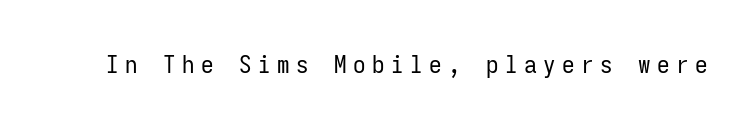
{"italic": "no", "bold": "no", "underline": "no", "letter_spacing": "wide", "letter_spacing_em": 0.26, "glyph_px": 25}
